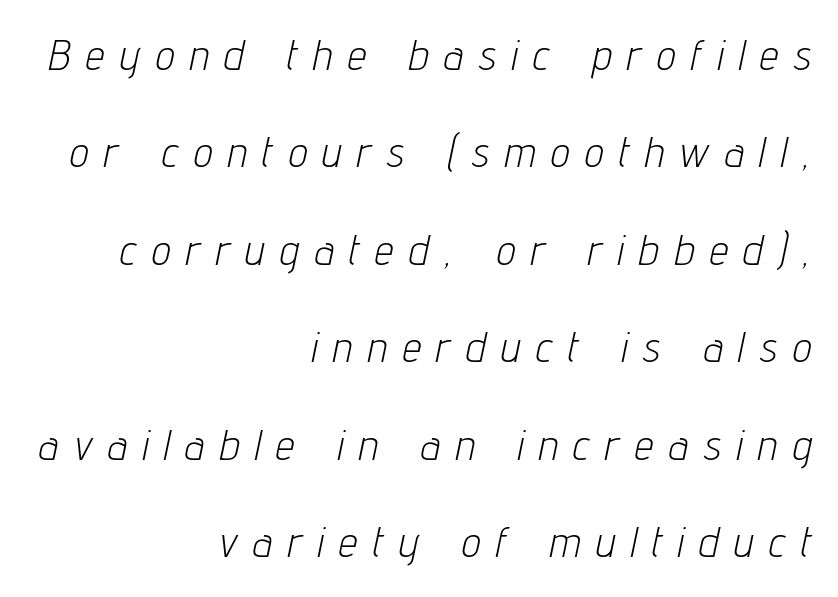
Q: Is the text bold? A: No.
Q: Is the text italic (slanted)? A: Yes, it leans right by about 12 degrees.
Q: Is the text underlined? A: No.
Q: How is the paragraph aligned? A: Right-aligned.
Q: Is the spacing between letters normal or unusually wide? A: Unusually wide.
Q: Is the spacing between lines tight, normal or loose? A: Loose.
Q: Width (condensed, normal, or wide)? A: Condensed.
Q: Stroke contrast? A: Low.
Q: x-height? A: Medium.
Q: Monospaced? A: No.
